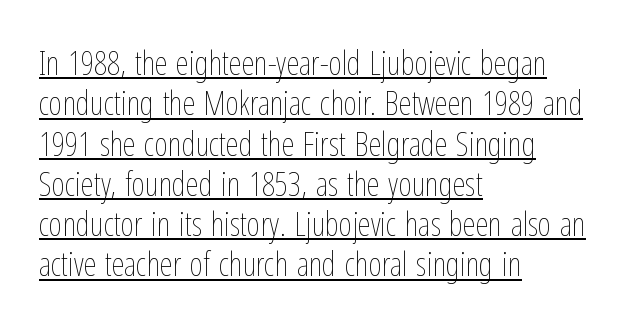
{"italic": "no", "bold": "no", "weight": "thin", "width": "condensed", "stroke_contrast": "low", "x_height": "medium", "monospaced": "no", "underline": "yes", "align": "left", "line_spacing_ratio": 1.22, "letter_spacing": "normal", "letter_spacing_em": 0.0, "glyph_px": 33}
